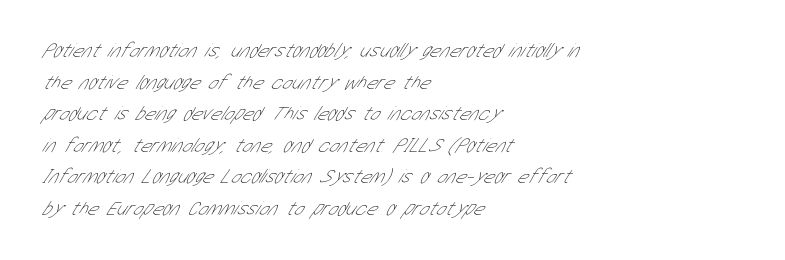
Q: Is the text bold? A: No.
Q: Is the text underlined? A: No.
Q: How is the paragraph aligned? A: Left-aligned.
Q: Is the spacing between letters normal or unusually wide? A: Normal.
Q: Is the spacing between lines tight, normal or loose? A: Normal.
